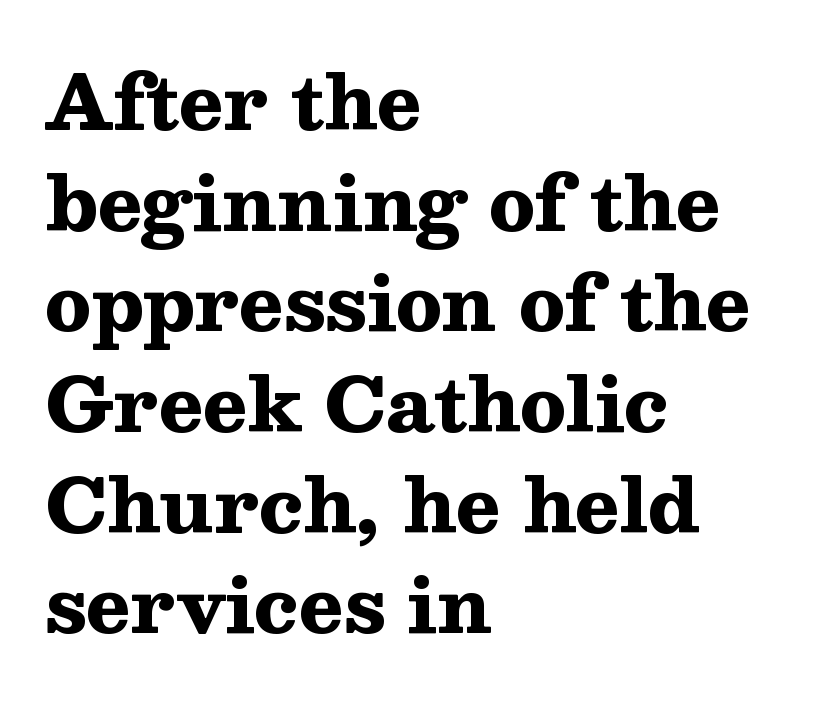
Q: Is the text bold? A: Yes.
Q: Is the text italic (slanted)? A: No, it is upright.
Q: Is the typeface a serif or a sans-serif typeface? A: Serif.
Q: Is the text underlined? A: No.
Q: How is the paragraph aligned? A: Left-aligned.
Q: Is the spacing between letters normal or unusually wide? A: Normal.
Q: Is the spacing between lines tight, normal or loose? A: Normal.
Q: Width (condensed, normal, or wide)? A: Wide.
Q: Stroke contrast? A: Medium.
Q: x-height? A: Medium.
Q: Monospaced? A: No.
